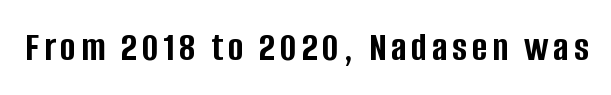
Look at the bottom of the vertical strokes: they stop flat, with no serifs. Bare-footed words on every line. If you drew a line through each stem, it would be perfectly vertical. A typesetter would call this proportional, since set widths differ per character.
